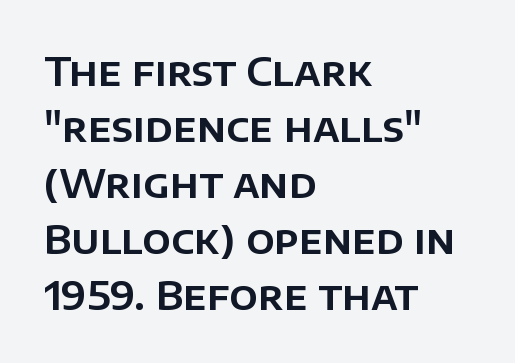
These lines are rendered in a variable-pitch font. The lettering holds an erect, upright posture throughout. The paragraph shown leans on its left margin. Each word holds together tightly as a unit, with standard inter-letter gaps. Bare-footed words on every line.
